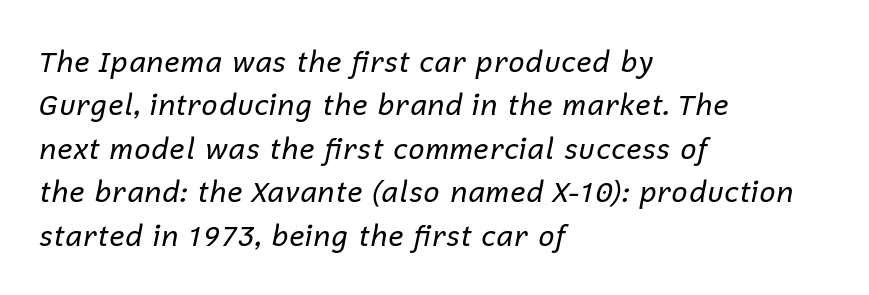
An italicized treatment has been applied to the whole sample. Teacher's note: observe the even left margin — that is flush-left alignment. The strip under each line holds only bare page. The lines sit at an ordinary, default distance from one another. How are the letters spaced? Ordinarily, with no added tracking. Spacing verdict: proportional, widths tailored to each character.
